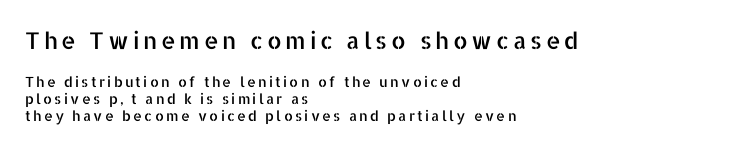
Q: Is the text italic (slanted)? A: No, it is upright.
Q: Is the text underlined? A: No.
Q: How is the paragraph aligned? A: Left-aligned.
Q: Which block of text is set in a larger size, the first (top) or the second (bottom)? A: The first (top) one.
